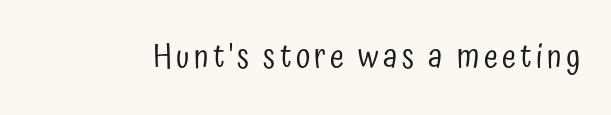
The glyphs are unaccompanied by any horizontal stroke below them. Nothing heavy about these letters — not bold at all. Here the designer chose a conventional face with non-uniform glyph widths. This sample uses an upright cut, with every glyph sitting square on the baseline. Nope, no serifs anywhere on these letters.
